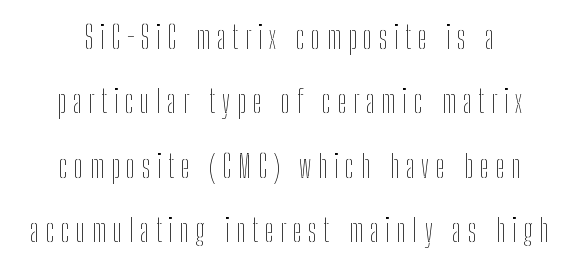
{"italic": "no", "bold": "no", "weight": "thin", "width": "condensed", "stroke_contrast": "low", "x_height": "medium", "monospaced": "no", "underline": "no", "align": "center", "line_spacing": "loose", "line_spacing_ratio": 2.01, "letter_spacing": "wide", "letter_spacing_em": 0.21, "glyph_px": 32}
